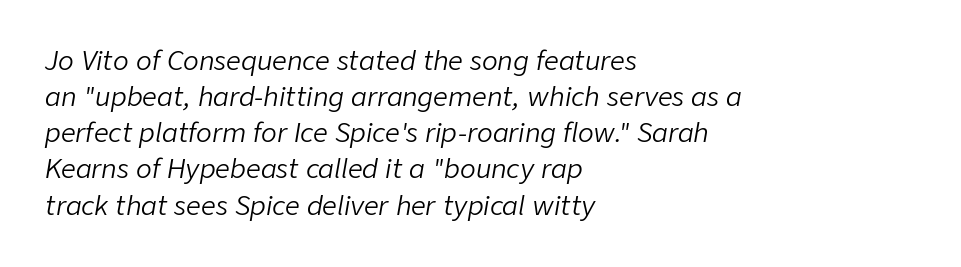
The image shows 26 px text type, italic (leaning right); set left-aligned, normal line spacing (1.39x), normal letter spacing, not underlined.
